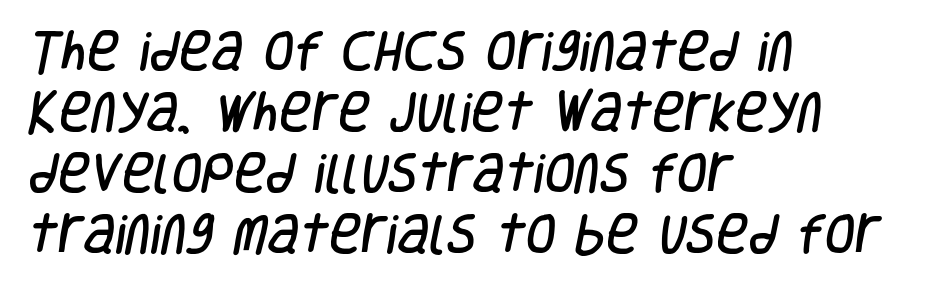
This sample has the flowing, uneven cadence of proportional lettering. Normally led — the rows are evenly, conventionally spaced. Unlike a traditional serif, this face leaves its strokes unadorned. Beneath every word, the page is bare. Spacing between characters is what you'd get straight out of the box.
